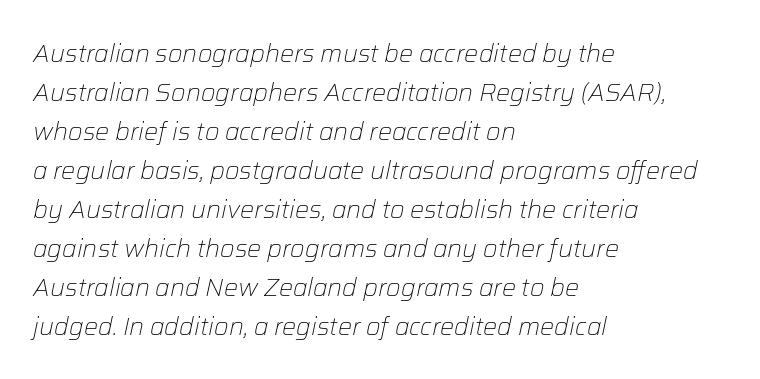
The image shows 25 px text type, italic (leaning right); set left-aligned, normal line spacing (1.56x), normal letter spacing, not underlined.
